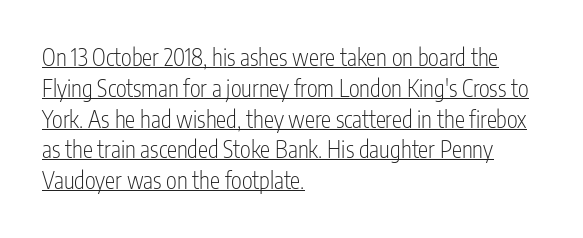
The specimen reads as upright at a glance. Each word holds together tightly as a unit, with standard inter-letter gaps. Heaviness? Minimal to ordinary, like unemphasized prose. Beneath each row of characters lies a ruled line. Quick note: interline space is typical. In CSS terms this would be text-align: left.
